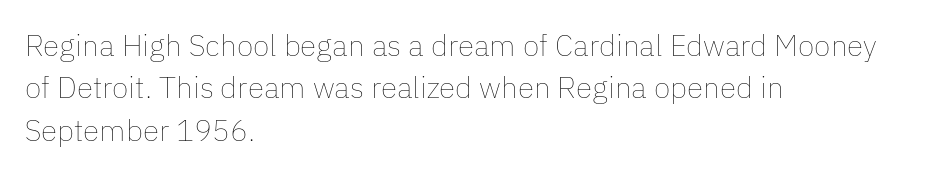
Q: Is the text bold? A: No.
Q: Is the text italic (slanted)? A: No, it is upright.
Q: Is the text underlined? A: No.
Q: How is the paragraph aligned? A: Left-aligned.
Q: Is the spacing between letters normal or unusually wide? A: Normal.
Q: Is the spacing between lines tight, normal or loose? A: Normal.
Q: Width (condensed, normal, or wide)? A: Normal.
Q: Stroke contrast? A: Low.
Q: x-height? A: Medium.
Q: Monospaced? A: No.
